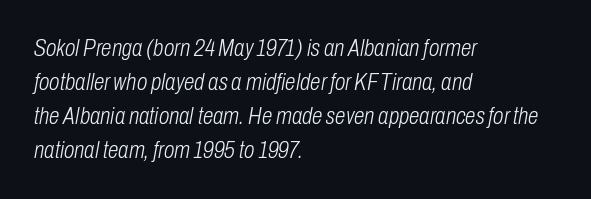
{"italic": "yes", "lean": "right", "slant_degrees": 10, "bold": "no", "underline": "no", "align": "left", "line_spacing": "normal", "line_spacing_ratio": 1.42, "letter_spacing": "normal", "letter_spacing_em": 0.0, "glyph_px": 24}
